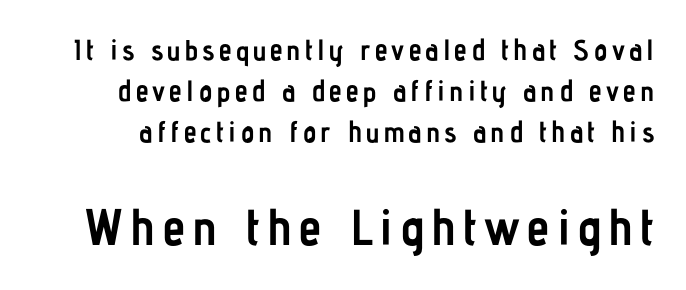
Character widths vary here, with narrow letters taking less room than wide ones. The sample has been set heavy, in full bold. Descender tails drop into unmarked territory. Check where the strokes stop: nothing finishes them off — pure sans.
